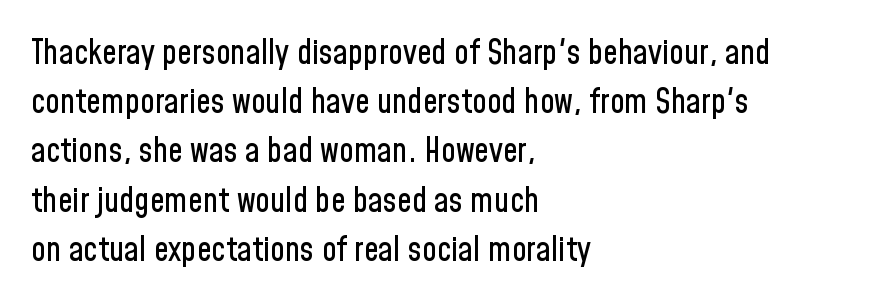
The image shows 33 px condensed sans-serif type, upright; set left-aligned, normal line spacing (1.49x), normal letter spacing, not underlined; low stroke contrast and a medium x-height.
